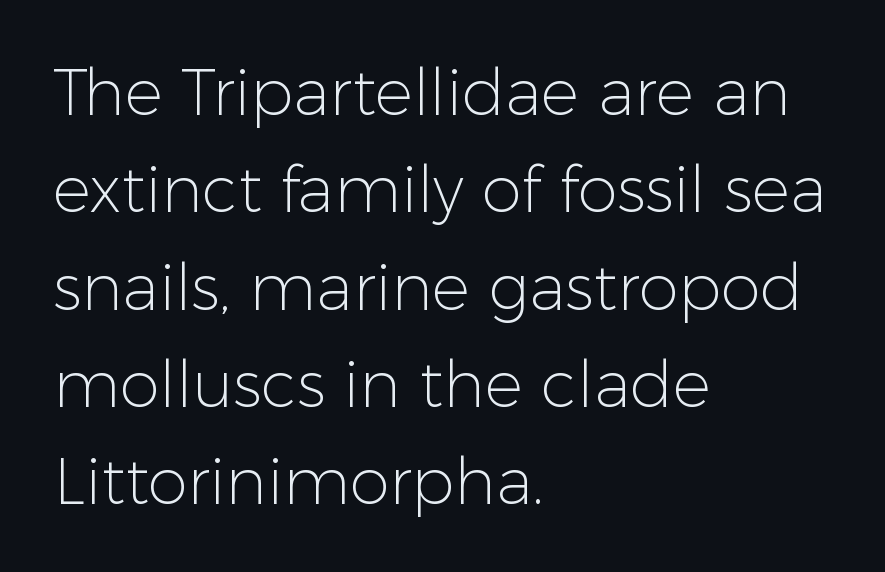
The image shows 64 px light sans-serif type, upright; set left-aligned, normal line spacing (1.52x), normal letter spacing, not underlined; low stroke contrast and a medium x-height.
